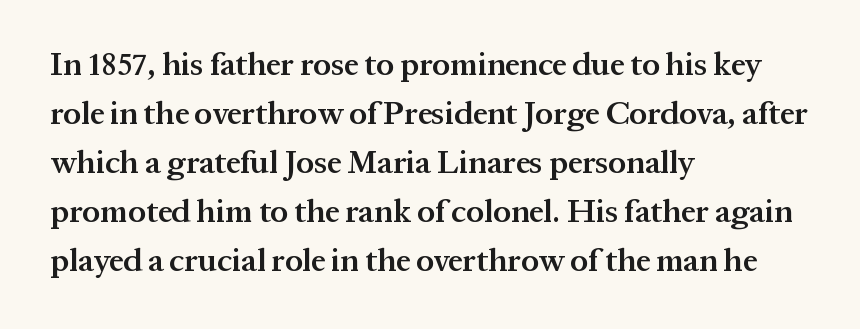
Letters rest on an invisible, unmarked baseline. Normally led — the rows are evenly, conventionally spaced. The passage shown has conventional tracking throughout. Varying glyph widths throughout — classic text-font behaviour. The lettering holds an erect, upright posture throughout. Regarding serifs, this sample has them.
